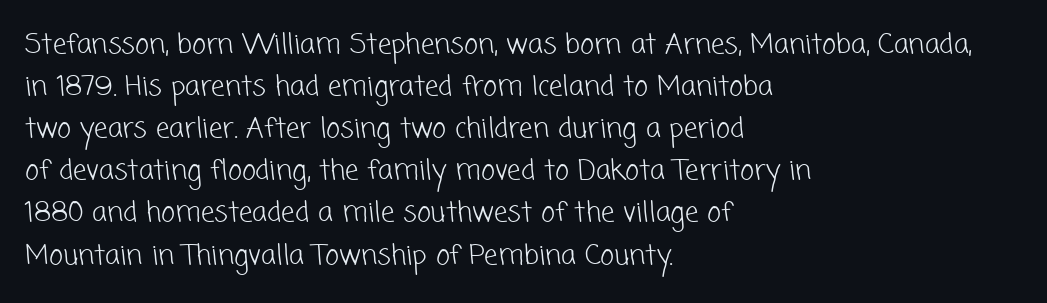
The image shows 27 px text type; set left-aligned, normal line spacing (1.56x), normal letter spacing, not underlined.
